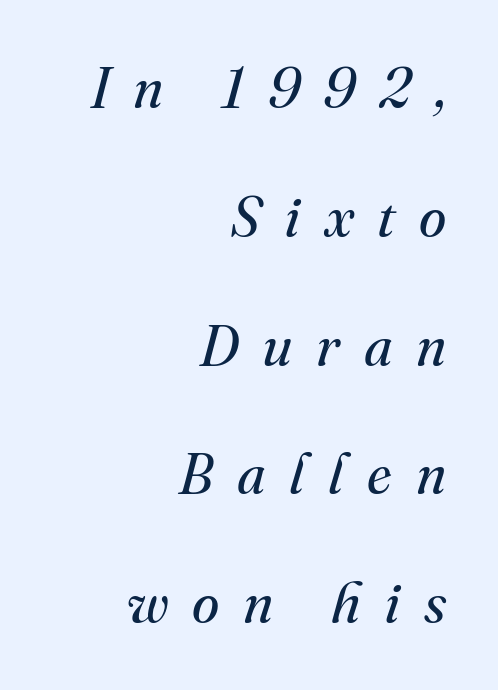
{"serif": "yes", "italic": "yes", "lean": "right", "slant_degrees": 16, "bold": "no", "weight": "regular", "width": "normal", "stroke_contrast": "medium", "x_height": "small", "monospaced": "no", "underline": "no", "align": "right", "line_spacing": "loose", "line_spacing_ratio": 2.3, "letter_spacing": "wide", "letter_spacing_em": 0.42, "glyph_px": 56}
